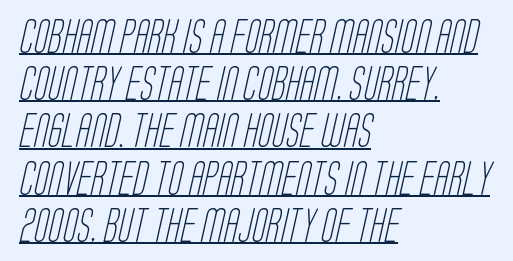
{"serif": "no", "bold": "no", "weight": "light", "width": "condensed", "stroke_contrast": "low", "x_height": "large", "monospaced": "no", "underline": "yes", "align": "left", "line_spacing": "normal", "line_spacing_ratio": 1.43, "letter_spacing": "normal", "letter_spacing_em": 0.0, "glyph_px": 33}
